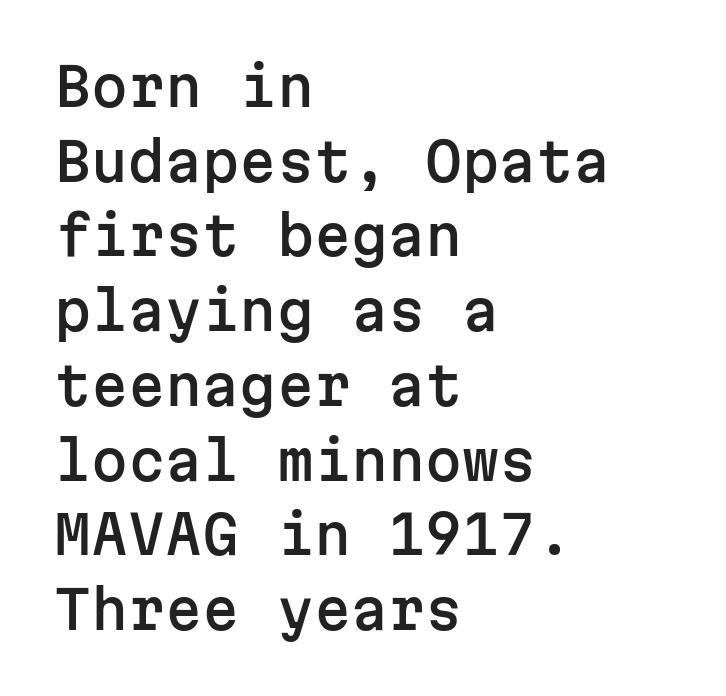
Q: Is the text italic (slanted)? A: No, it is upright.
Q: Is the typeface a serif or a sans-serif typeface? A: Sans-serif.
Q: Is the text underlined? A: No.
Q: How is the paragraph aligned? A: Left-aligned.
Q: Is the spacing between letters normal or unusually wide? A: Normal.
Q: Is the spacing between lines tight, normal or loose? A: Normal.
Q: Width (condensed, normal, or wide)? A: Normal.
Q: Stroke contrast? A: Low.
Q: x-height? A: Medium.
Q: Monospaced? A: Yes.
